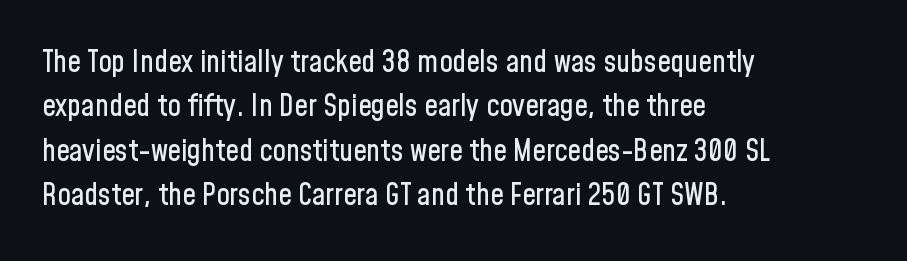
Rows of type keep a routine distance in the vertical direction. Are there feet on the stems? There aren't — it's a sans. You could not count columns in this text — the font is proportionally spaced. A student would call this left alignment; a typographer would say flush left, rag right. The type is set solid horizontally, with unmodified tracking. Notice how the stems are strictly vertical — no italics here.
